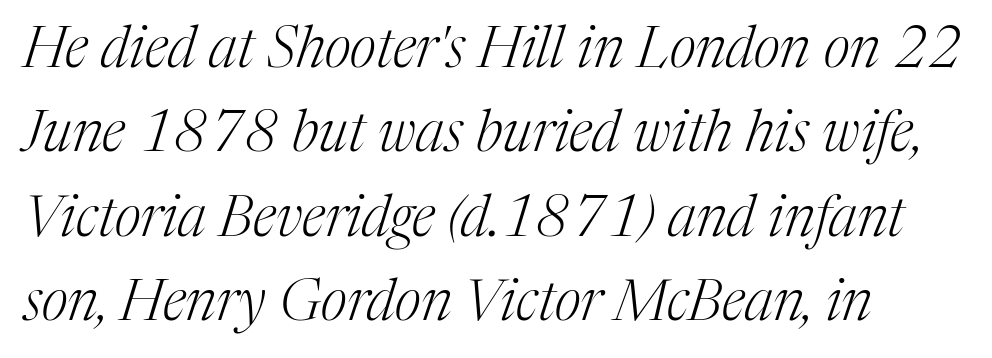
{"serif": "yes", "italic": "yes", "lean": "right", "slant_degrees": 17, "bold": "no", "weight": "light", "width": "normal", "stroke_contrast": "medium", "x_height": "medium", "monospaced": "no", "underline": "no", "align": "left", "line_spacing": "normal", "line_spacing_ratio": 1.48, "letter_spacing": "normal", "letter_spacing_em": 0.0, "glyph_px": 57}
